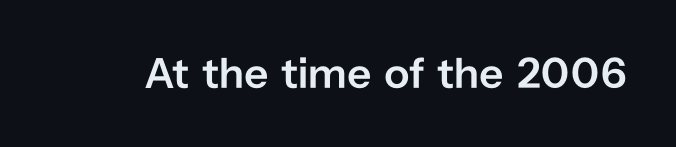
Nope, no serifs anywhere on these letters. Every letter is mildly thick-stroked: semibold rather than bold. It's the straight-up-and-down kind of type. The face used here is proportionally spaced, like ordinary book or web type. Tracking here is standard; glyphs follow each other at the usual distance. The specimen omits any rule beneath the text block's lines.
